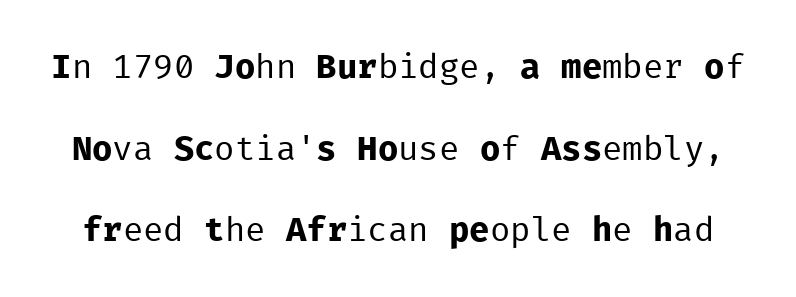
Q: Is the text bold? A: No.
Q: Is the text italic (slanted)? A: No, it is upright.
Q: Is the typeface a serif or a sans-serif typeface? A: Sans-serif.
Q: Is the text underlined? A: No.
Q: Is the spacing between letters normal or unusually wide? A: Normal.
Q: Is the spacing between lines tight, normal or loose? A: Loose.
Q: Width (condensed, normal, or wide)? A: Normal.
Q: Stroke contrast? A: Low.
Q: x-height? A: Medium.
Q: Monospaced? A: Yes.
